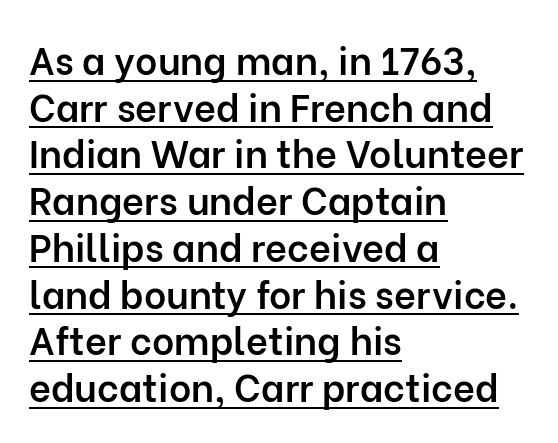
Q: Is the text bold? A: Semi-bold.
Q: Is the text italic (slanted)? A: No, it is upright.
Q: Is the typeface a serif or a sans-serif typeface? A: Sans-serif.
Q: Is the text underlined? A: Yes.
Q: How is the paragraph aligned? A: Left-aligned.
Q: Is the spacing between letters normal or unusually wide? A: Normal.
Q: Width (condensed, normal, or wide)? A: Normal.
Q: Stroke contrast? A: Low.
Q: x-height? A: Medium.
Q: Monospaced? A: No.
